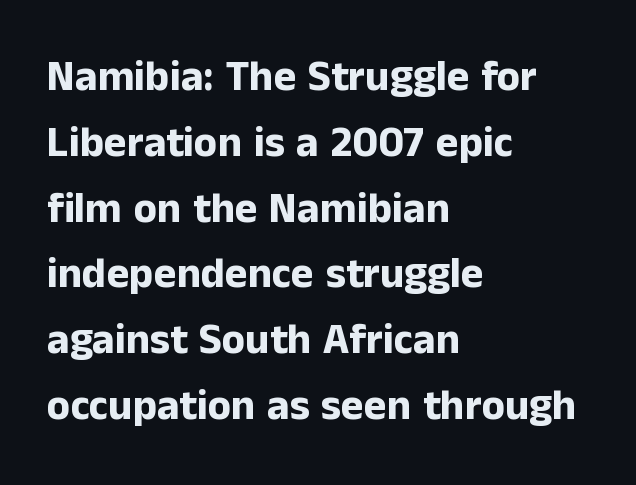
{"serif": "no", "italic": "no", "bold": "yes", "weight": "bold", "width": "normal", "stroke_contrast": "low", "x_height": "medium", "monospaced": "no", "underline": "no", "align": "left", "line_spacing": "normal", "line_spacing_ratio": 1.53, "letter_spacing": "normal", "letter_spacing_em": 0.0, "glyph_px": 43}
